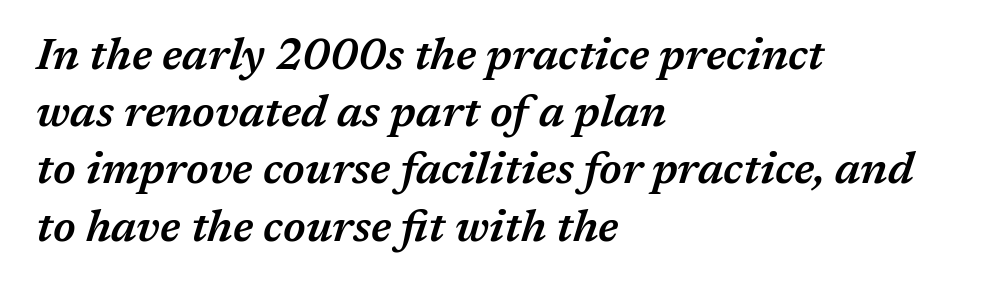
Q: Is the text bold? A: Semi-bold.
Q: Is the text italic (slanted)? A: Yes, it leans right by about 17 degrees.
Q: Is the text underlined? A: No.
Q: How is the paragraph aligned? A: Left-aligned.
Q: Is the spacing between letters normal or unusually wide? A: Normal.
Q: Is the spacing between lines tight, normal or loose? A: Normal.
Q: Width (condensed, normal, or wide)? A: Normal.
Q: Stroke contrast? A: Medium.
Q: x-height? A: Medium.
Q: Monospaced? A: No.
